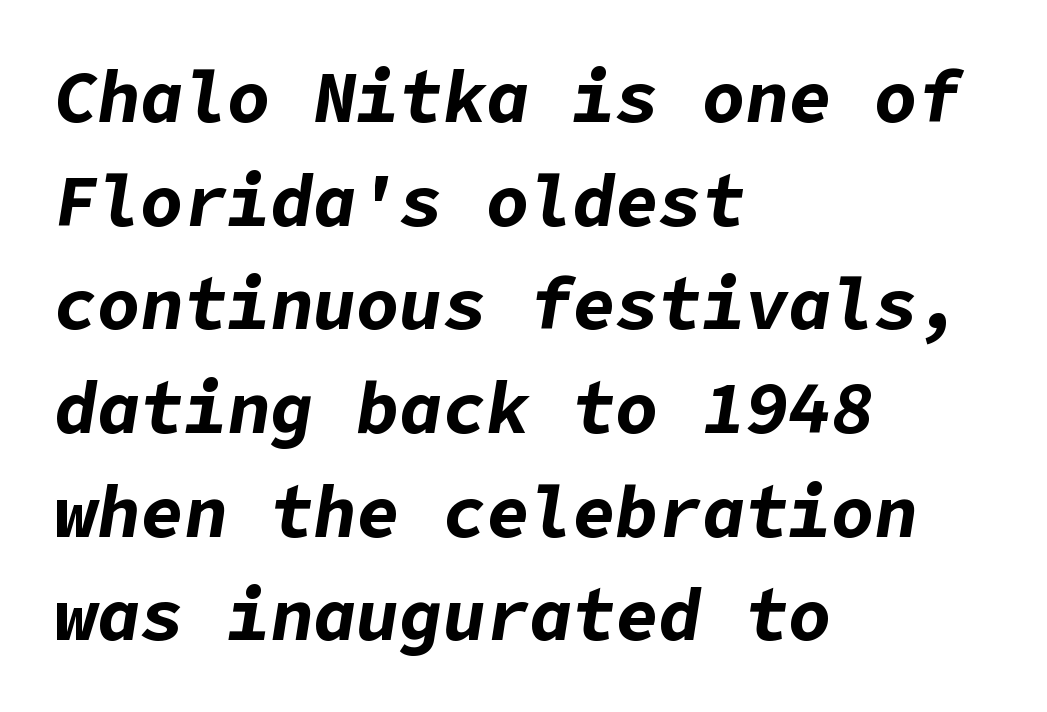
{"italic": "yes", "lean": "right", "slant_degrees": 9, "bold": "yes", "weight": "bold", "width": "normal", "stroke_contrast": "low", "x_height": "medium", "underline": "no", "align": "left", "line_spacing": "normal", "line_spacing_ratio": 1.44, "letter_spacing": "normal", "letter_spacing_em": 0.0, "glyph_px": 72}
